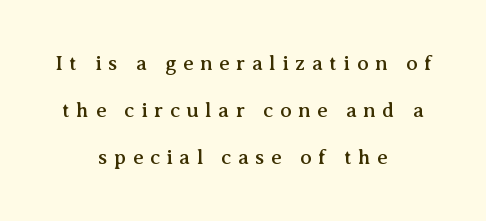
The image shows 21 px text type, upright; set centered, loose line spacing (2.25x), unusually wide letter spacing (+0.31 em), not underlined.
